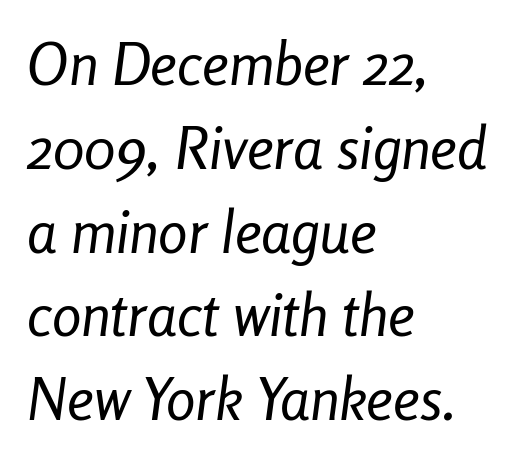
{"italic": "yes", "lean": "right", "slant_degrees": 8, "bold": "no", "weight": "regular", "width": "condensed", "stroke_contrast": "low", "x_height": "medium", "monospaced": "no", "underline": "no", "align": "left", "line_spacing": "normal", "line_spacing_ratio": 1.42, "letter_spacing": "normal", "letter_spacing_em": 0.0, "glyph_px": 59}
